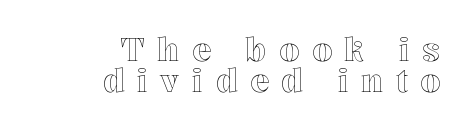
{"italic": "no", "width": "normal", "x_height": "medium", "monospaced": "no", "underline": "no", "align": "right", "line_spacing": "tight", "line_spacing_ratio": 0.96, "letter_spacing": "wide", "letter_spacing_em": 0.39, "glyph_px": 32}
